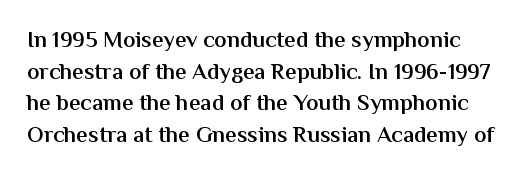
{"italic": "no", "bold": "semi", "underline": "no", "line_spacing": "normal", "line_spacing_ratio": 1.37, "letter_spacing": "normal", "letter_spacing_em": 0.0, "glyph_px": 23}
